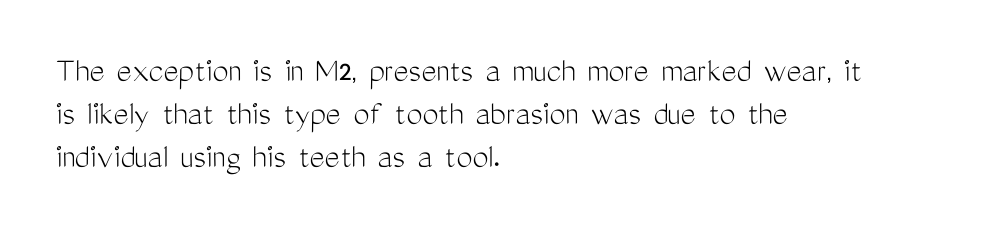
{"serif": "no", "italic": "no", "bold": "no", "weight": "light", "width": "condensed", "stroke_contrast": "medium", "x_height": "medium", "monospaced": "no", "underline": "no", "align": "left", "line_spacing_ratio": 1.2, "letter_spacing": "normal", "letter_spacing_em": 0.0, "glyph_px": 36}
